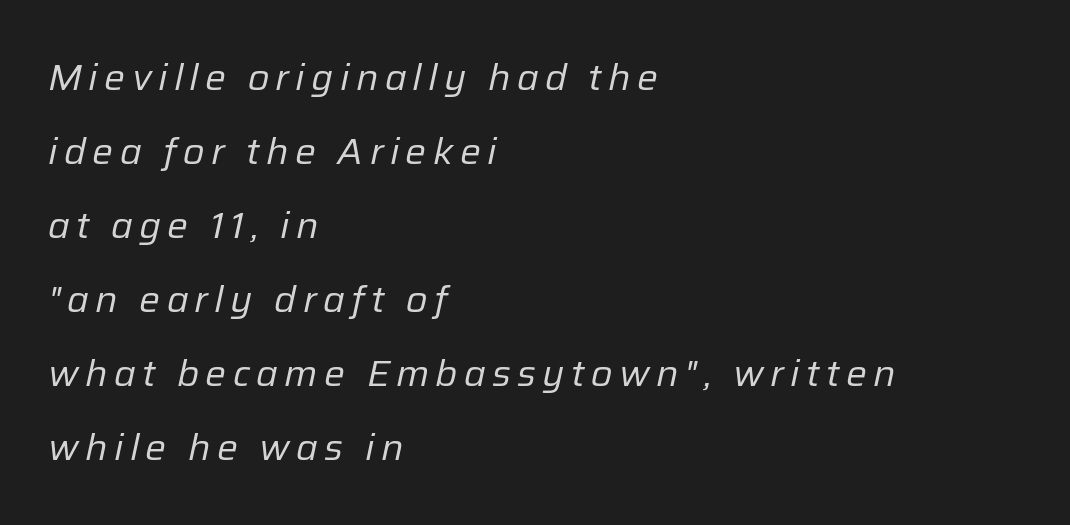
Q: Is the text bold? A: No.
Q: Is the text italic (slanted)? A: Yes, it leans right by about 12 degrees.
Q: Is the text underlined? A: No.
Q: How is the paragraph aligned? A: Left-aligned.
Q: Is the spacing between lines tight, normal or loose? A: Loose.
Q: Width (condensed, normal, or wide)? A: Normal.
Q: Stroke contrast? A: Low.
Q: x-height? A: Medium.
Q: Monospaced? A: No.
